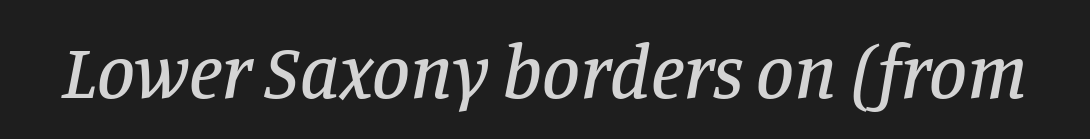
The letters advance in unequal steps, a hallmark of proportional type. The type is set solid horizontally, with unmodified tracking. Nobody drew a line under any word here. Unlike a clean sans, this face finishes its strokes with serifs.
